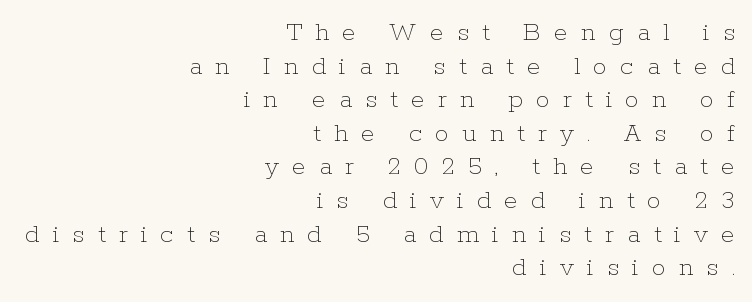
The image shows 28 px thin type, upright; set right-aligned, line spacing 1.2x, unusually wide letter spacing (+0.47 em), not underlined; low stroke contrast and a medium x-height.
